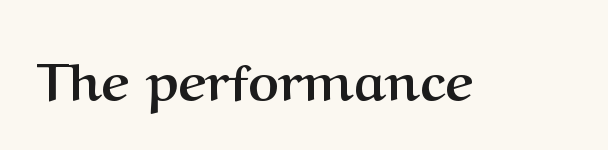
The image shows 53 px semibold serif type, upright; set normal letter spacing, not underlined; medium stroke contrast and a medium x-height.
